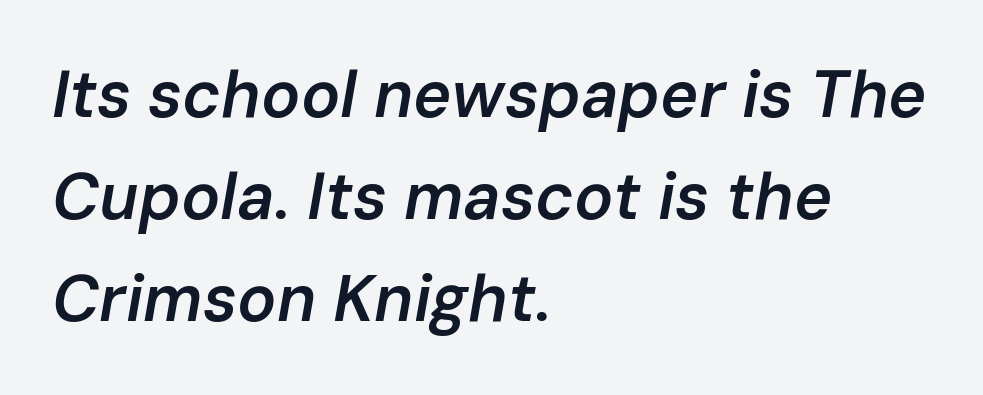
The image shows 65 px semibold type, italic (leaning right); set left-aligned, normal line spacing (1.57x), normal letter spacing, not underlined; low stroke contrast and a medium x-height.
